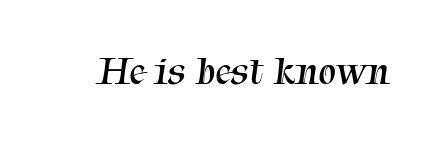
The image shows 40 px regular-weight serif type; set normal letter spacing, not underlined; medium stroke contrast and a medium x-height.
